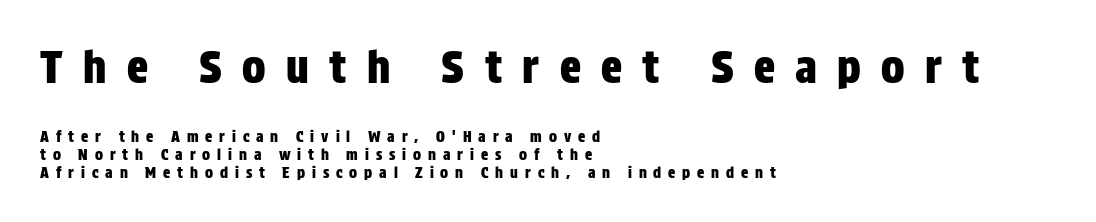
The image shows 44 px condensed sans-serif type, upright; set left-aligned, line spacing 1.18x, unusually wide letter spacing (+0.46 em), not underlined; the first (top) block is 2.93x larger; low stroke contrast and a large x-height.
